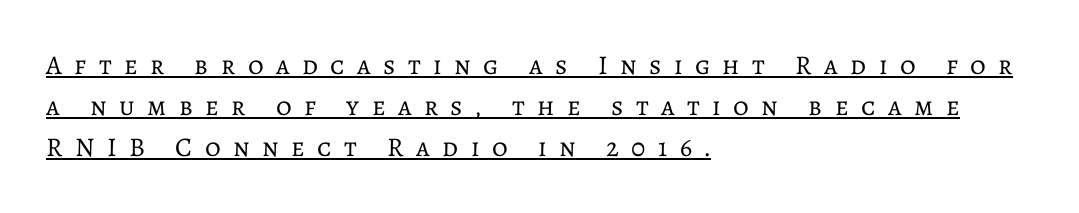
How are the letters spaced? Widely, with obvious added tracking. The specimen includes a rule beneath the text block's lines. This sample keeps an unexceptional amount of space between lines. The letters stand upright; this is a roman face. Heft: none added — not bold. The paragraph has a hard left edge and a soft right edge.
